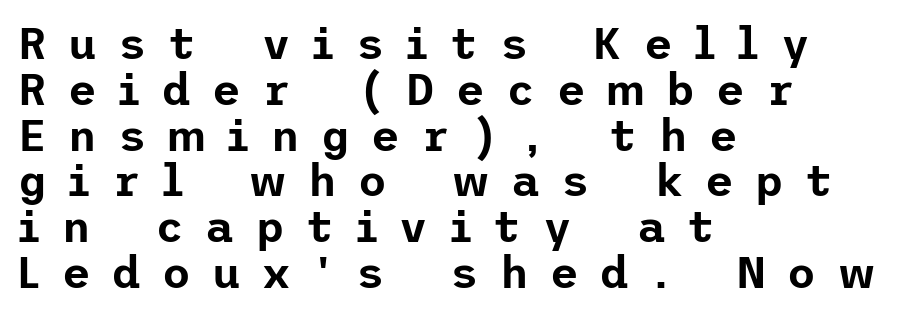
The image shows 44 px sans-serif type, upright; set left-aligned, tight line spacing (1.04x), unusually wide letter spacing (+0.49 em), not underlined; low stroke contrast and a medium x-height.
